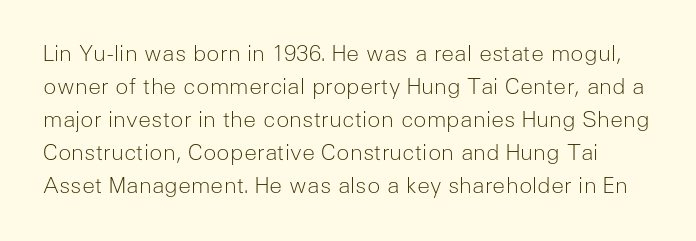
Q: Is the text bold? A: No.
Q: Is the text italic (slanted)? A: No, it is upright.
Q: Is the text underlined? A: No.
Q: Is the spacing between letters normal or unusually wide? A: Normal.
Q: Is the spacing between lines tight, normal or loose? A: Normal.
